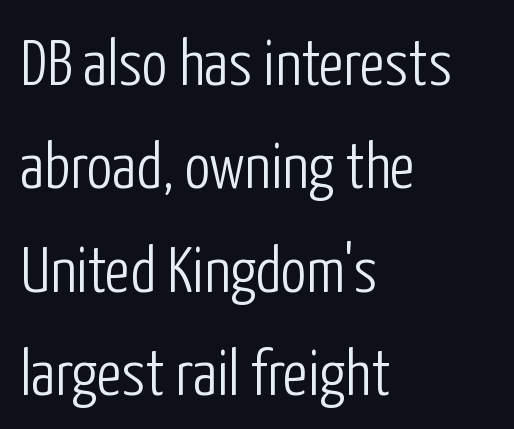
{"serif": "no", "italic": "no", "bold": "no", "weight": "light", "width": "condensed", "stroke_contrast": "low", "x_height": "medium", "monospaced": "no", "underline": "no", "align": "left", "line_spacing": "normal", "line_spacing_ratio": 1.59, "letter_spacing": "normal", "letter_spacing_em": 0.0, "glyph_px": 65}
